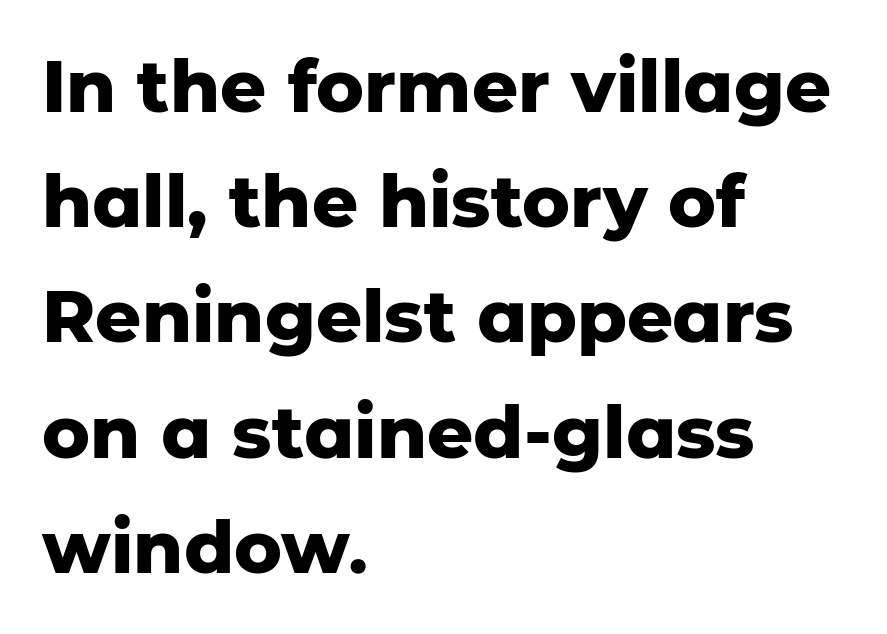
Q: Is the text bold? A: Yes.
Q: Is the text italic (slanted)? A: No, it is upright.
Q: Is the typeface a serif or a sans-serif typeface? A: Sans-serif.
Q: Is the text underlined? A: No.
Q: How is the paragraph aligned? A: Left-aligned.
Q: Is the spacing between letters normal or unusually wide? A: Normal.
Q: Is the spacing between lines tight, normal or loose? A: Normal.
Q: Width (condensed, normal, or wide)? A: Normal.
Q: Stroke contrast? A: Low.
Q: x-height? A: Medium.
Q: Monospaced? A: No.
